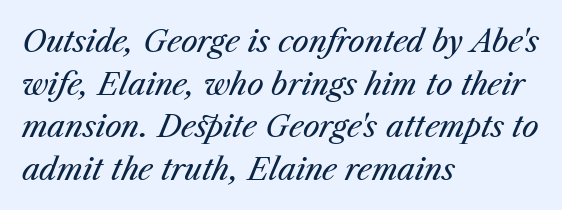
Descenders hang freely into open space. Which margin do the lines hug? The left one — the right edge is uneven. Think of a printed novel: that variable character pitch is what you see here. A quiet, ordinary-to-light weight characterises the typeface.
